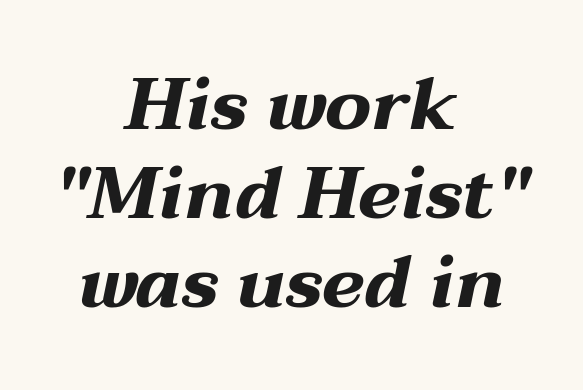
Is this a fixed-width face? No — the glyphs have proportional, varying widths. Look at the stroke-to-counter ratio: heavy, a bold. Underlining? Definitely not there. The rendering positions every line midway between the sides.
